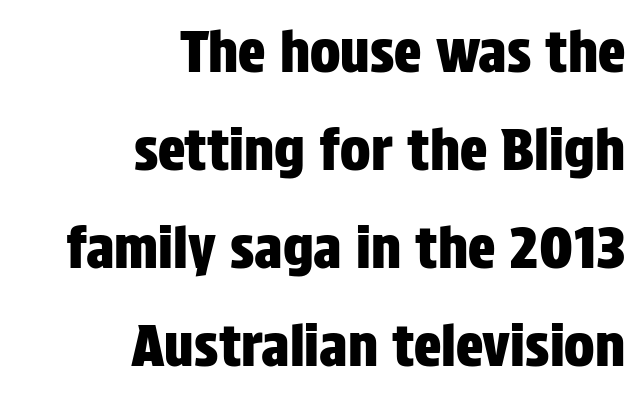
{"serif": "no", "italic": "no", "width": "condensed", "stroke_contrast": "low", "x_height": "large", "monospaced": "no", "underline": "no", "align": "right", "line_spacing_ratio": 1.72, "letter_spacing": "normal", "letter_spacing_em": 0.0, "glyph_px": 57}
